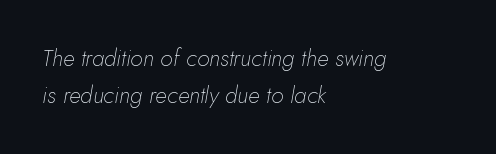
{"italic": "yes", "lean": "right", "slant_degrees": 10, "bold": "no", "underline": "no", "align": "left", "line_spacing": "normal", "line_spacing_ratio": 1.59, "letter_spacing": "normal", "letter_spacing_em": 0.0, "glyph_px": 23}
